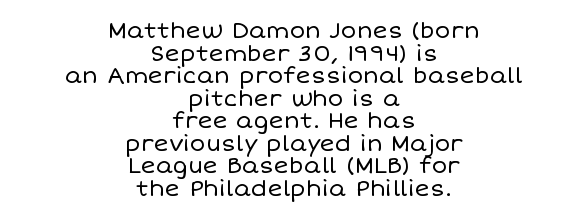
Between one letter and the next there's only the usual sliver of space. Regarding leading, the lines here are crowded together. You can tell it's not italic because the verticals are truly vertical. One-word summary of the alignment: center. The string is rendered with underlining switched off.
